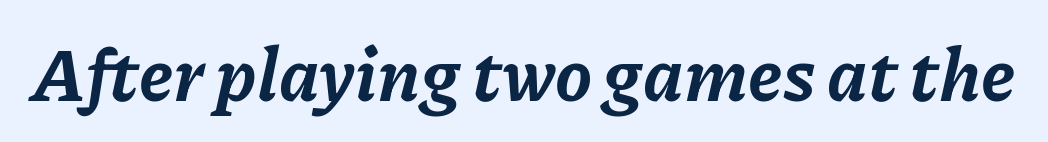
{"italic": "yes", "lean": "right", "slant_degrees": 11, "bold": "yes", "weight": "bold", "width": "normal", "stroke_contrast": "low", "x_height": "medium", "monospaced": "no", "underline": "no", "letter_spacing": "normal", "letter_spacing_em": 0.0, "glyph_px": 74}
